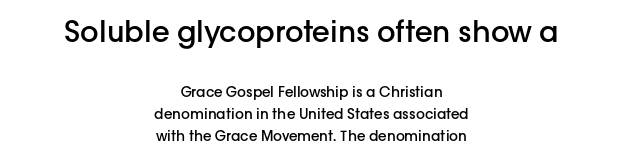
{"serif": "no", "italic": "no", "bold": "semi", "weight": "semibold", "width": "normal", "stroke_contrast": "low", "x_height": "medium", "monospaced": "no", "underline": "no", "align": "center", "line_spacing": "normal", "line_spacing_ratio": 1.56, "letter_spacing": "normal", "letter_spacing_em": 0.0, "larger_block": "first", "size_ratio": 2.07, "glyph_px": 29}
